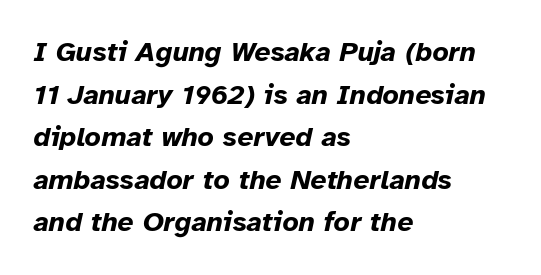
Q: Is the text bold? A: Yes.
Q: Is the text italic (slanted)? A: Yes, it leans right by about 12 degrees.
Q: Is the text underlined? A: No.
Q: How is the paragraph aligned? A: Left-aligned.
Q: Is the spacing between letters normal or unusually wide? A: Normal.
Q: Is the spacing between lines tight, normal or loose? A: Normal.
Q: Width (condensed, normal, or wide)? A: Normal.
Q: Stroke contrast? A: Low.
Q: x-height? A: Medium.
Q: Monospaced? A: No.
